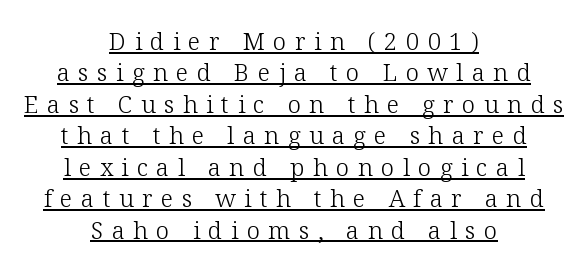
Notice how the stems are strictly vertical — no italics here. No letter is thick-stroked: the sample isn't bold. One-word summary of the alignment: center. Is there an underline? Yes — a line sits under the letters. Honestly, the letter spacing is so wide it's the main thing you notice. Vertical spacing — default.
